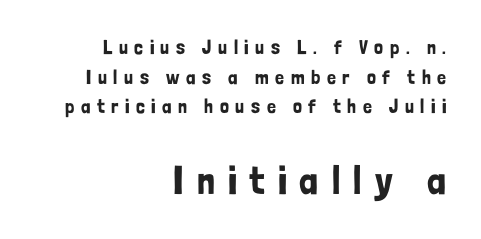
Q: Is the text italic (slanted)? A: No, it is upright.
Q: Is the typeface a serif or a sans-serif typeface? A: Sans-serif.
Q: Is the text underlined? A: No.
Q: How is the paragraph aligned? A: Right-aligned.
Q: Is the spacing between letters normal or unusually wide? A: Unusually wide.
Q: Is the spacing between lines tight, normal or loose? A: Normal.
Q: Which block of text is set in a larger size, the first (top) or the second (bottom)? A: The second (bottom) one.
Q: Width (condensed, normal, or wide)? A: Condensed.
Q: Stroke contrast? A: Low.
Q: x-height? A: Medium.
Q: Monospaced? A: No.
